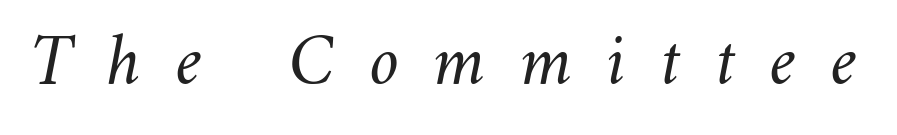
{"italic": "yes", "lean": "right", "slant_degrees": 11, "bold": "no", "weight": "light", "width": "normal", "stroke_contrast": "medium", "x_height": "small", "monospaced": "no", "underline": "no", "letter_spacing": "wide", "letter_spacing_em": 0.47, "glyph_px": 74}
